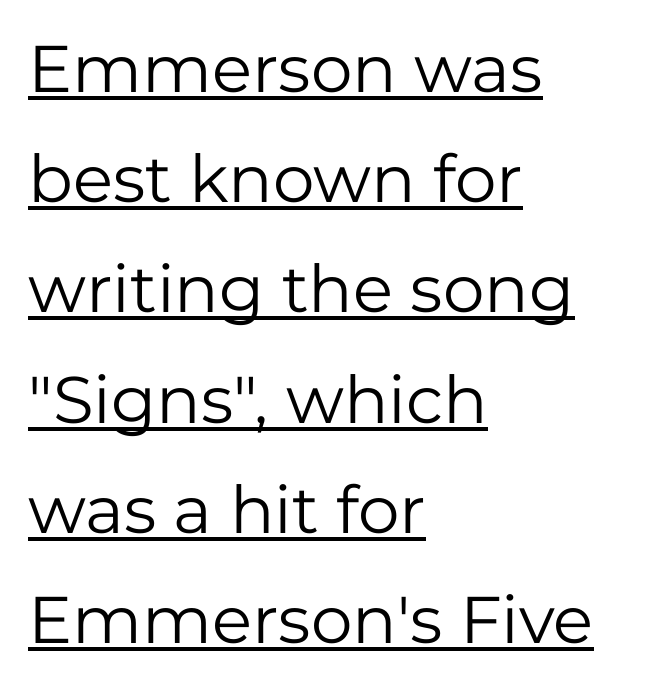
Q: Is the text bold? A: No.
Q: Is the text italic (slanted)? A: No, it is upright.
Q: Is the typeface a serif or a sans-serif typeface? A: Sans-serif.
Q: Is the text underlined? A: Yes.
Q: How is the paragraph aligned? A: Left-aligned.
Q: Is the spacing between letters normal or unusually wide? A: Normal.
Q: Is the spacing between lines tight, normal or loose? A: Normal.
Q: Width (condensed, normal, or wide)? A: Normal.
Q: Stroke contrast? A: Low.
Q: x-height? A: Medium.
Q: Monospaced? A: No.
